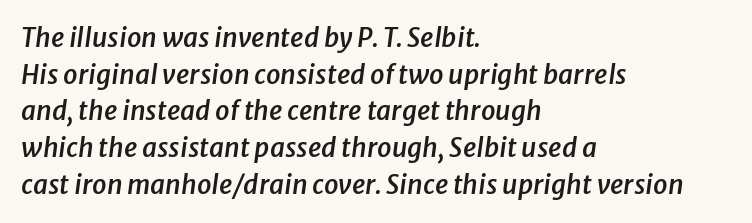
Q: Is the text bold? A: Semi-bold.
Q: Is the text italic (slanted)? A: Yes, it leans right by about 8 degrees.
Q: Is the text underlined? A: No.
Q: How is the paragraph aligned? A: Left-aligned.
Q: Is the spacing between letters normal or unusually wide? A: Normal.
Q: Is the spacing between lines tight, normal or loose? A: Normal.
